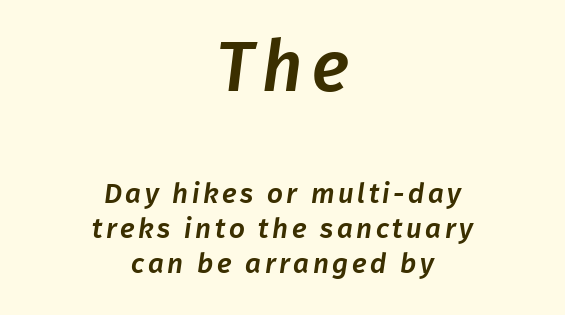
The area under the type is left untouched. The designer gave the opening block more size than the closing block. A student would call this center alignment; a typographer would say set centered. The rendering shows plain stroke endings on the letterforms — a sans-serif design.
